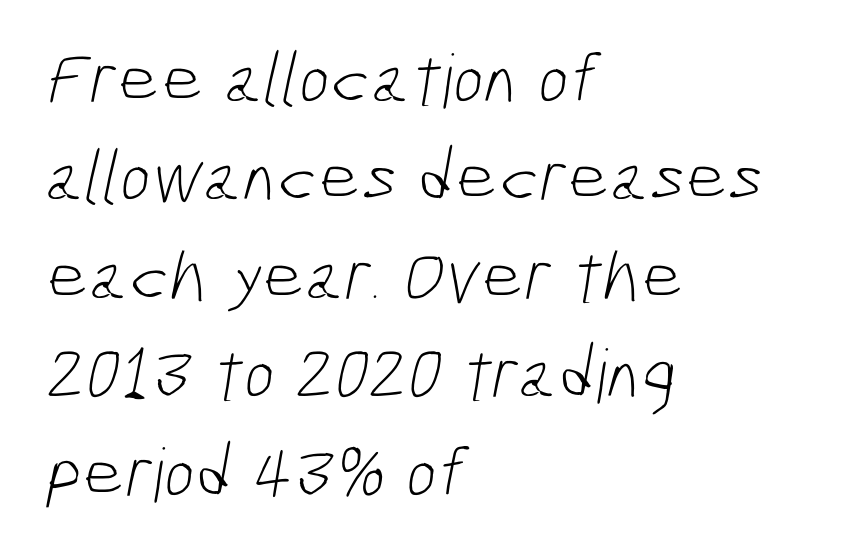
The image shows 74 px light, condensed sans-serif type; set left-aligned, normal line spacing (1.33x), normal letter spacing, not underlined; low stroke contrast and a medium x-height.
